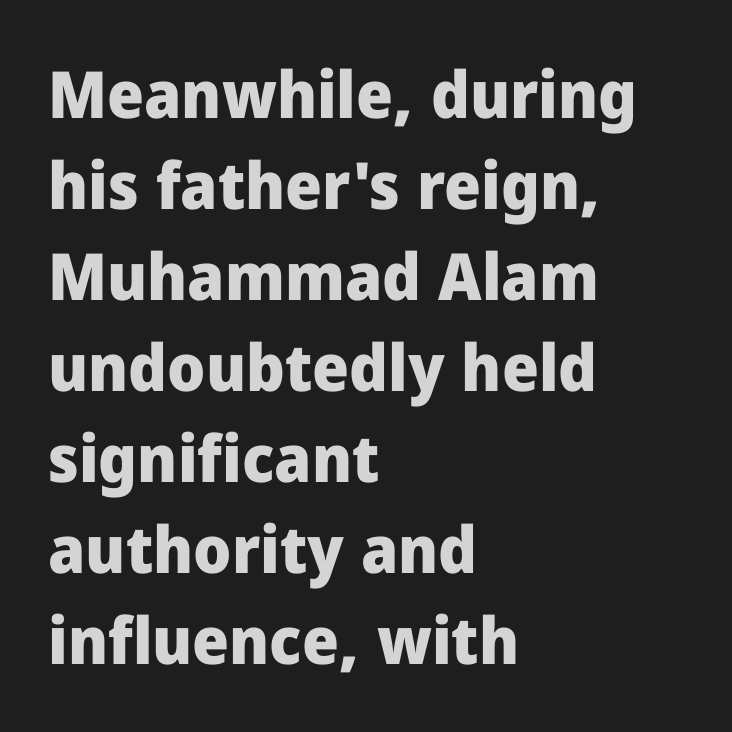
{"serif": "no", "italic": "no", "bold": "yes", "weight": "heavy", "width": "normal", "stroke_contrast": "low", "x_height": "medium", "monospaced": "no", "underline": "no", "align": "left", "line_spacing": "normal", "line_spacing_ratio": 1.4, "letter_spacing": "normal", "letter_spacing_em": 0.0, "glyph_px": 65}
